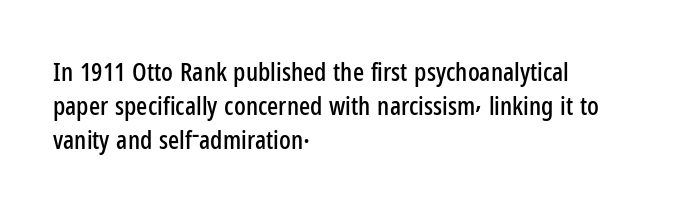
The image shows 26 px text type, upright; set left-aligned, normal line spacing (1.3x), normal letter spacing, not underlined.
